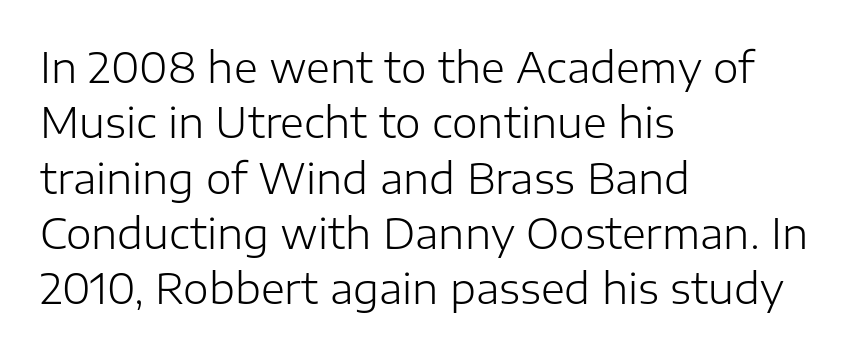
Q: Is the text bold? A: No.
Q: Is the text italic (slanted)? A: No, it is upright.
Q: Is the typeface a serif or a sans-serif typeface? A: Sans-serif.
Q: Is the text underlined? A: No.
Q: How is the paragraph aligned? A: Left-aligned.
Q: Is the spacing between letters normal or unusually wide? A: Normal.
Q: Is the spacing between lines tight, normal or loose? A: Normal.
Q: Width (condensed, normal, or wide)? A: Normal.
Q: Stroke contrast? A: Low.
Q: x-height? A: Medium.
Q: Monospaced? A: No.
